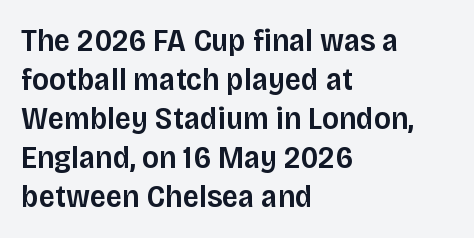
{"serif": "no", "italic": "no", "bold": "semi", "weight": "semibold", "width": "normal", "stroke_contrast": "low", "x_height": "large", "monospaced": "no", "underline": "no", "align": "left", "line_spacing_ratio": 1.22, "letter_spacing": "normal", "letter_spacing_em": 0.0, "glyph_px": 32}
